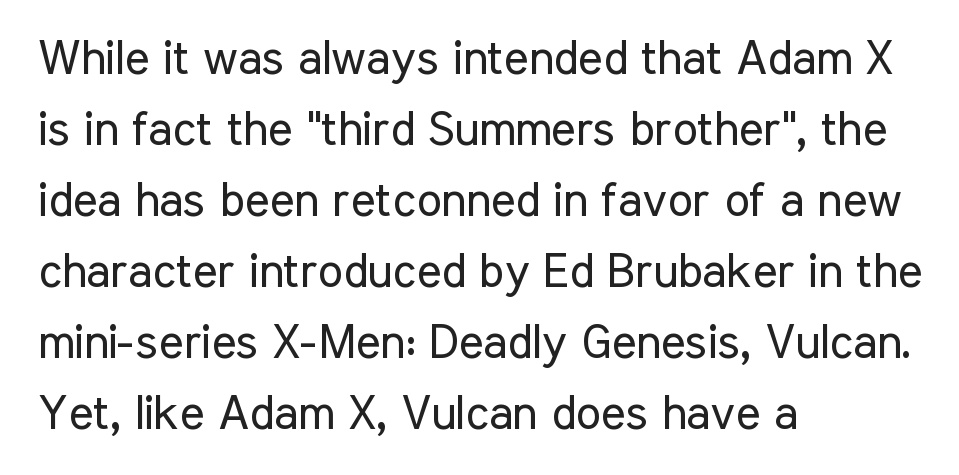
{"serif": "no", "italic": "no", "bold": "no", "weight": "regular", "width": "condensed", "stroke_contrast": "low", "x_height": "medium", "monospaced": "no", "underline": "no", "align": "left", "line_spacing": "normal", "line_spacing_ratio": 1.51, "letter_spacing": "normal", "letter_spacing_em": 0.0, "glyph_px": 47}
